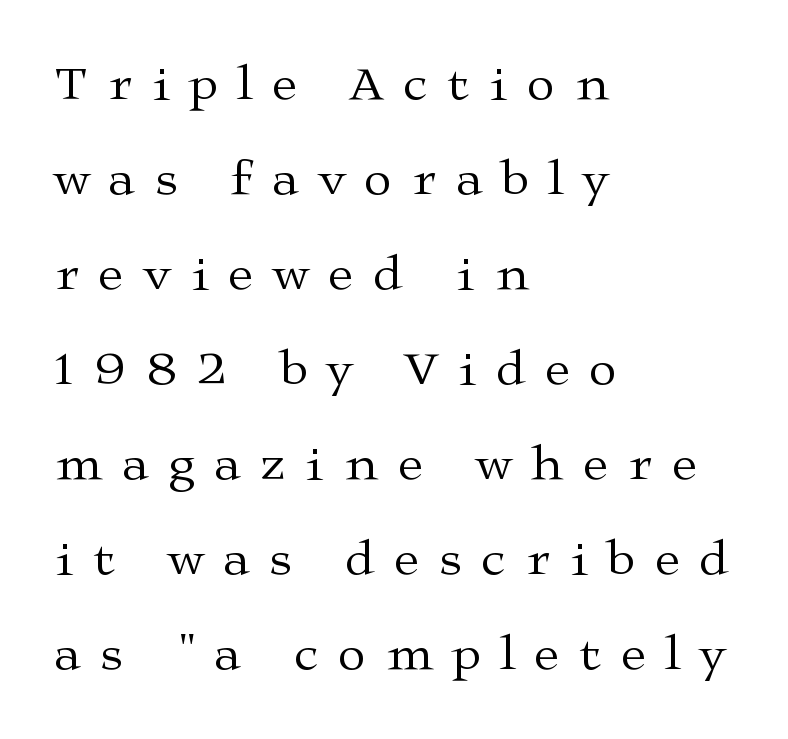
The image shows 50 px regular-weight, wide serif type, upright; set left-aligned, loose line spacing (1.9x), unusually wide letter spacing (+0.41 em), not underlined; medium stroke contrast and a medium x-height.
